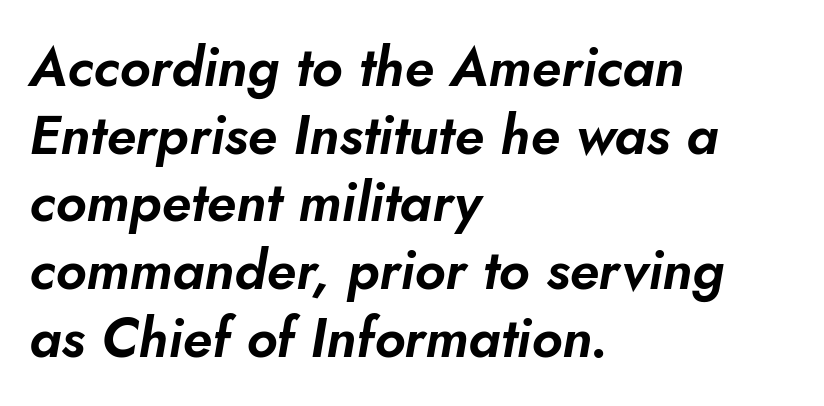
Q: Is the text italic (slanted)? A: Yes, it leans right by about 10 degrees.
Q: Is the text underlined? A: No.
Q: How is the paragraph aligned? A: Left-aligned.
Q: Is the spacing between letters normal or unusually wide? A: Normal.
Q: Width (condensed, normal, or wide)? A: Normal.
Q: Stroke contrast? A: Low.
Q: x-height? A: Small.
Q: Monospaced? A: No.
